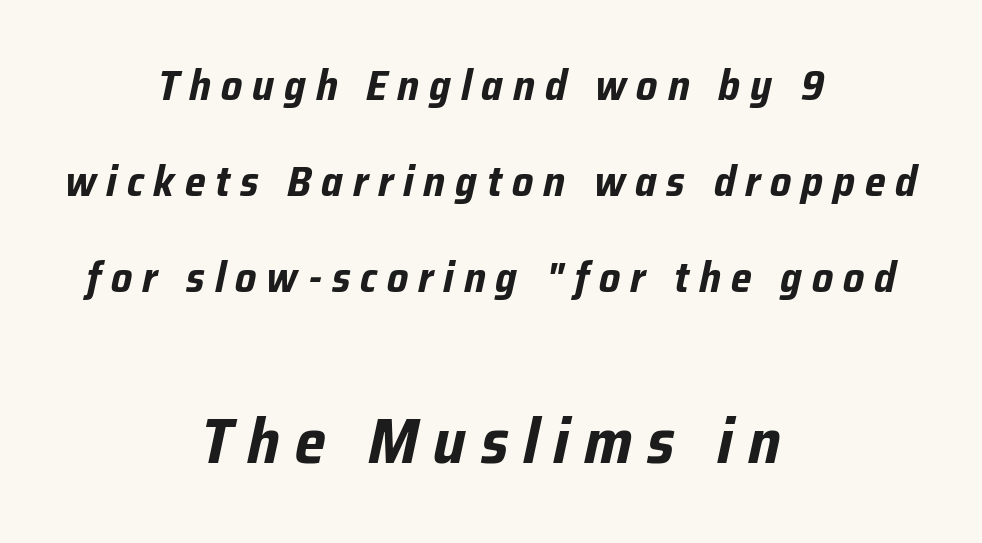
{"italic": "yes", "lean": "right", "slant_degrees": 12, "bold": "yes", "weight": "bold", "width": "condensed", "stroke_contrast": "low", "x_height": "medium", "monospaced": "no", "underline": "no", "align": "center", "line_spacing": "loose", "line_spacing_ratio": 2.23, "letter_spacing": "wide", "letter_spacing_em": 0.23, "larger_block": "second", "size_ratio": 1.49, "glyph_px": 64}
